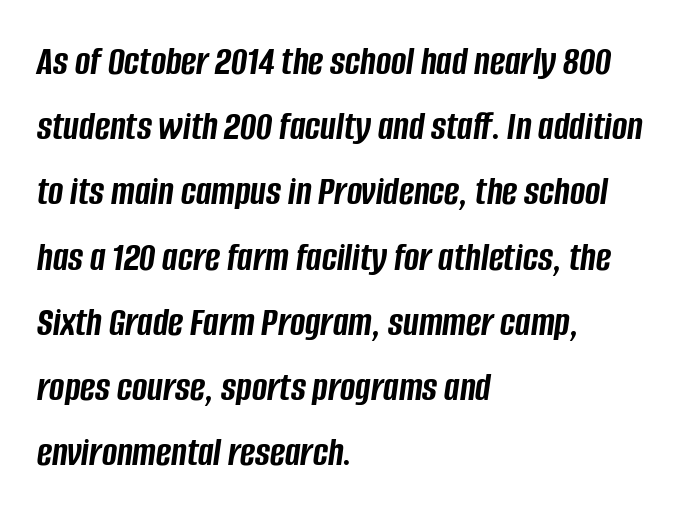
Character widths vary here, with narrow letters taking less room than wide ones. Honestly, the row spacing looks completely unremarkable. Strong, thick strokes mark this as bold type. If you drew a line through each stem, it would be angled. Unmarked baselines from the first word to the last. The rendering keeps characters at their native spacing.
